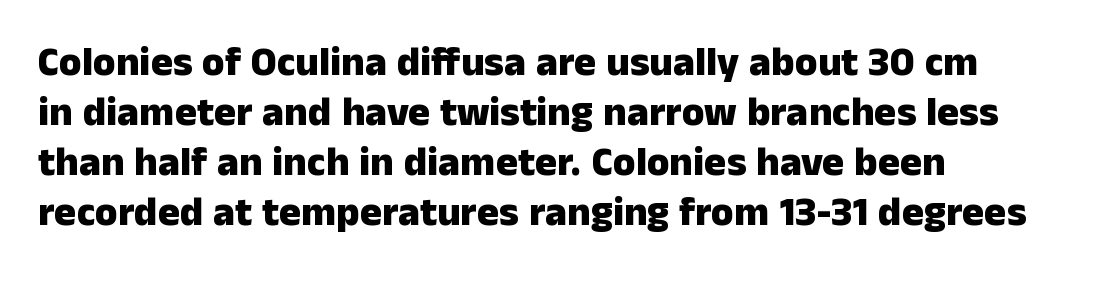
The image shows 41 px heavy sans-serif type, upright; set left-aligned, line spacing 1.22x, normal letter spacing, not underlined; low stroke contrast and a medium x-height.
